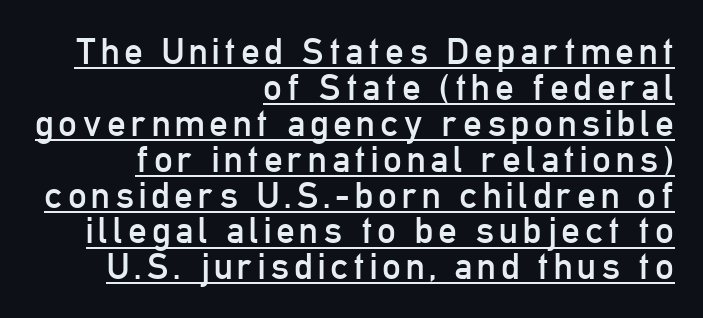
These lines huddle together more closely than default settings would place them. The letters advance in unequal steps, a hallmark of proportional type. The axis of the letterforms is exactly vertical. Does the copy run flush right? Yes — the right margin is perfectly even.
